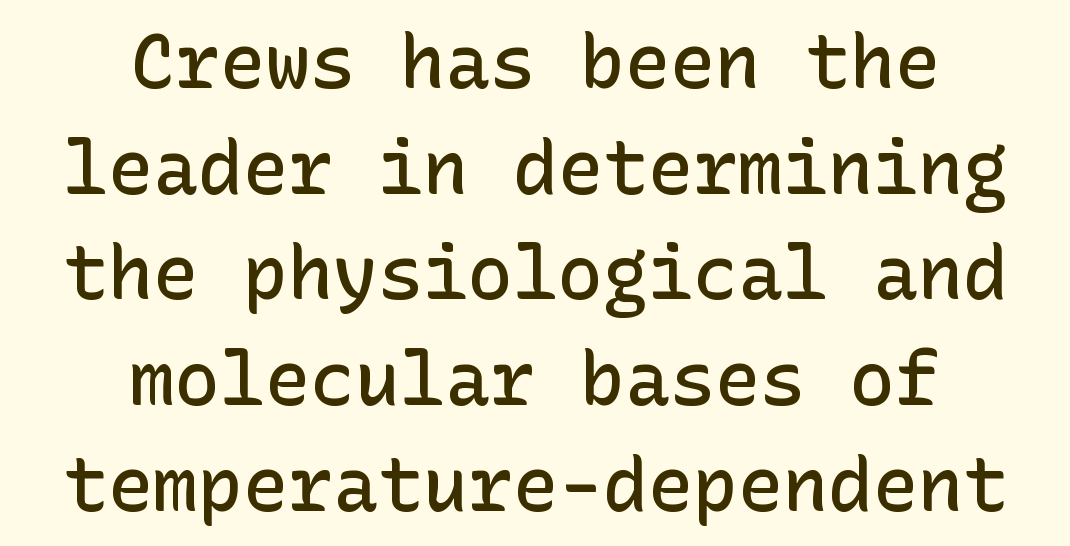
On the weight axis this lands at semibold, roughly 600. The tracking reads as untouched default to a designer's eye. A bare baseline throughout the passage. The face used here is a sans, in the tradition of grotesques and geometrics. The type sits square on the baseline with zero lean. Regarding leading, the lines here are spaced in the standard way.
